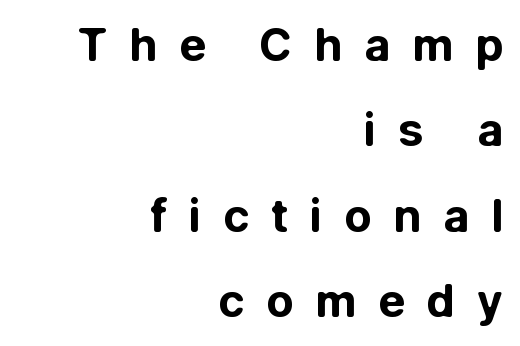
{"serif": "no", "italic": "no", "bold": "yes", "weight": "bold", "width": "normal", "stroke_contrast": "low", "x_height": "medium", "monospaced": "no", "underline": "no", "align": "right", "line_spacing": "loose", "line_spacing_ratio": 1.9, "letter_spacing": "wide", "letter_spacing_em": 0.48, "glyph_px": 45}
